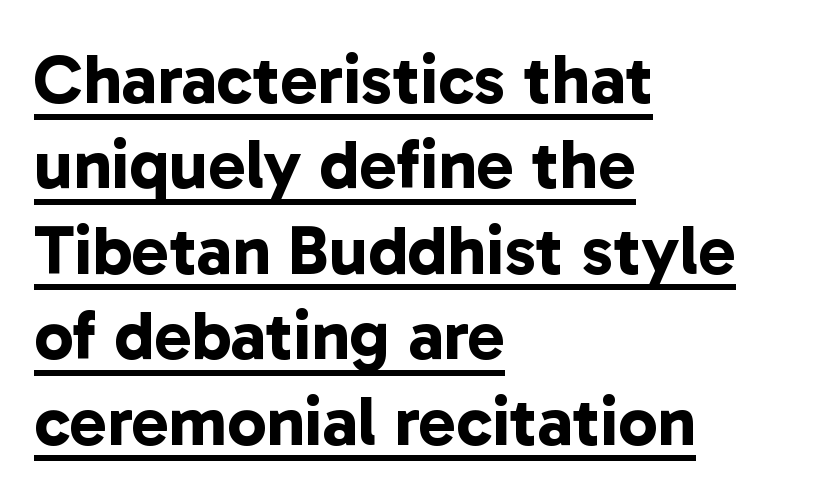
{"serif": "no", "bold": "yes", "weight": "bold", "width": "normal", "stroke_contrast": "low", "x_height": "medium", "monospaced": "no", "underline": "yes", "align": "left", "line_spacing_ratio": 1.22, "letter_spacing": "normal", "letter_spacing_em": 0.0, "glyph_px": 70}
